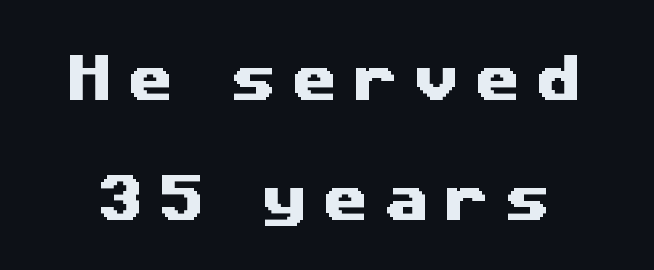
Q: Is the typeface a serif or a sans-serif typeface? A: Sans-serif.
Q: Is the text underlined? A: No.
Q: Is the spacing between letters normal or unusually wide? A: Unusually wide.
Q: Is the spacing between lines tight, normal or loose? A: Loose.
Q: Width (condensed, normal, or wide)? A: Wide.
Q: Stroke contrast? A: Medium.
Q: x-height? A: Medium.
Q: Monospaced? A: No.
